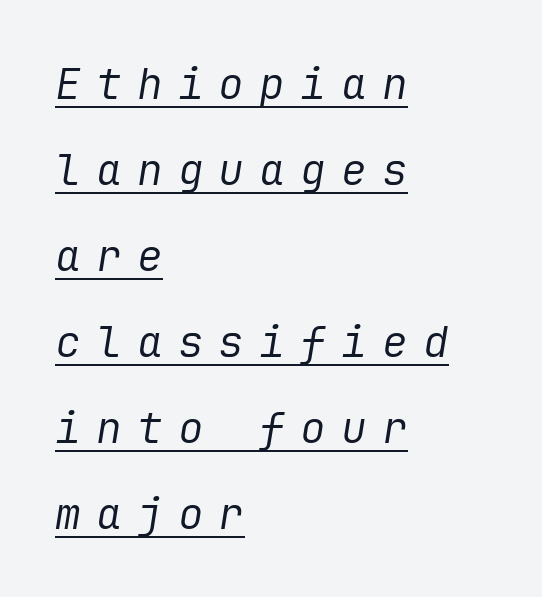
{"italic": "yes", "lean": "right", "slant_degrees": 9, "bold": "no", "weight": "regular", "width": "normal", "stroke_contrast": "low", "x_height": "medium", "underline": "yes", "align": "left", "line_spacing": "loose", "line_spacing_ratio": 2.0, "letter_spacing": "wide", "letter_spacing_em": 0.35, "glyph_px": 43}
